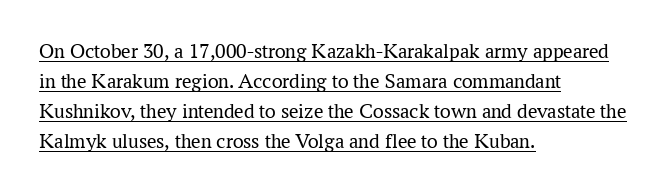
{"italic": "no", "bold": "no", "underline": "yes", "align": "left", "line_spacing": "normal", "line_spacing_ratio": 1.43, "letter_spacing": "normal", "letter_spacing_em": 0.0, "glyph_px": 21}
